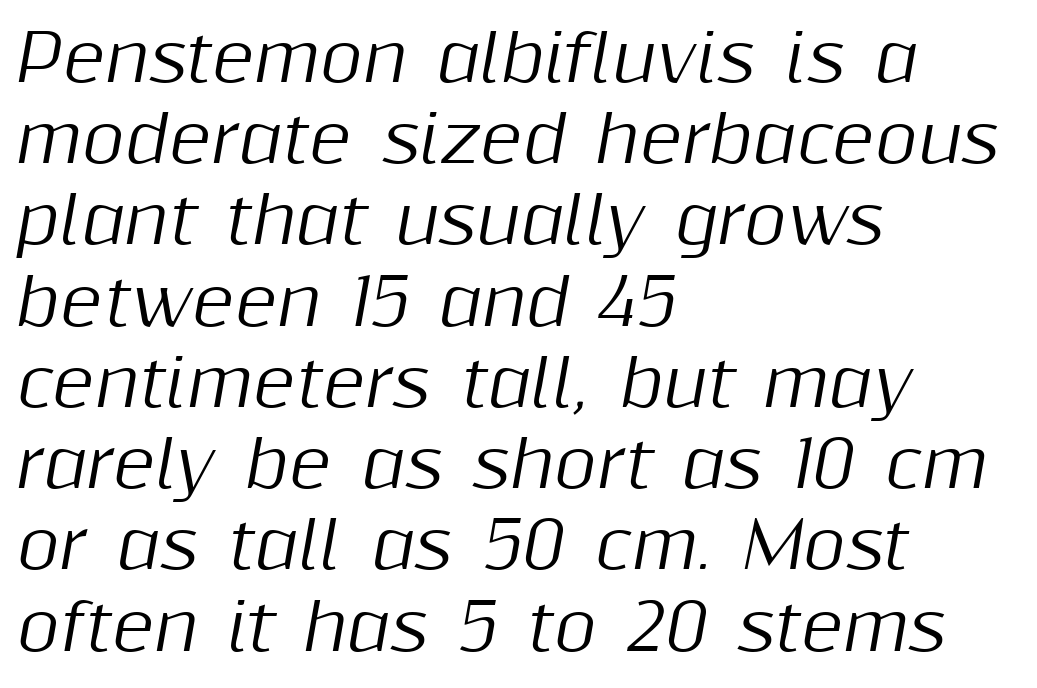
The image shows 65 px text type, italic (leaning right); set left-aligned, normal line spacing (1.25x), normal letter spacing, not underlined; medium stroke contrast and a medium x-height.
